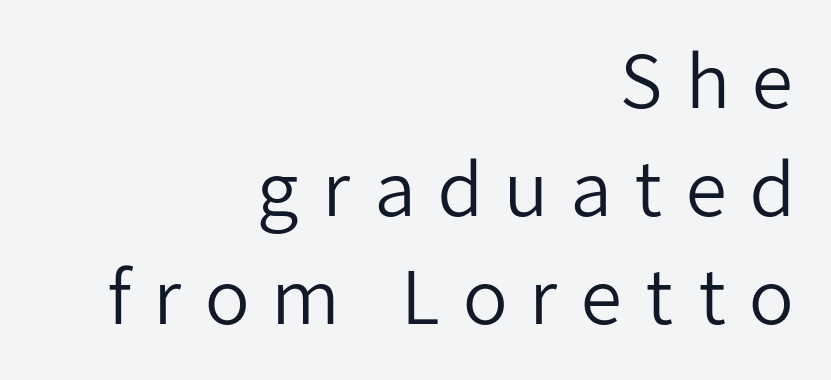
Q: Is the text bold? A: No.
Q: Is the text italic (slanted)? A: No, it is upright.
Q: Is the typeface a serif or a sans-serif typeface? A: Sans-serif.
Q: Is the text underlined? A: No.
Q: How is the paragraph aligned? A: Right-aligned.
Q: Is the spacing between letters normal or unusually wide? A: Unusually wide.
Q: Is the spacing between lines tight, normal or loose? A: Normal.
Q: Width (condensed, normal, or wide)? A: Normal.
Q: Stroke contrast? A: Low.
Q: x-height? A: Medium.
Q: Monospaced? A: No.
